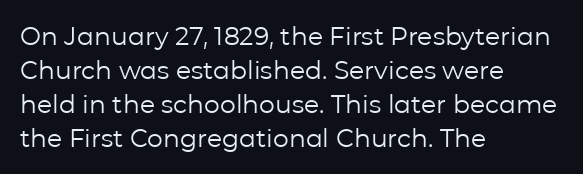
Q: Is the text bold? A: No.
Q: Is the text italic (slanted)? A: No, it is upright.
Q: Is the text underlined? A: No.
Q: How is the paragraph aligned? A: Left-aligned.
Q: Is the spacing between letters normal or unusually wide? A: Normal.
Q: Is the spacing between lines tight, normal or loose? A: Normal.
